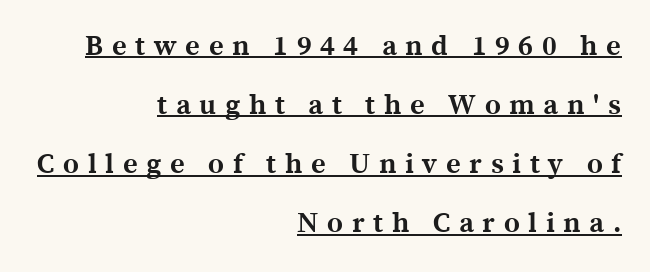
The text block is weighted toward the right margin, trailing off unevenly leftward. Honestly, the rows look like they've been pulled way apart. In designer terms, the underline attribute is active on this setting. The glyphs in this specimen are seriffed.
